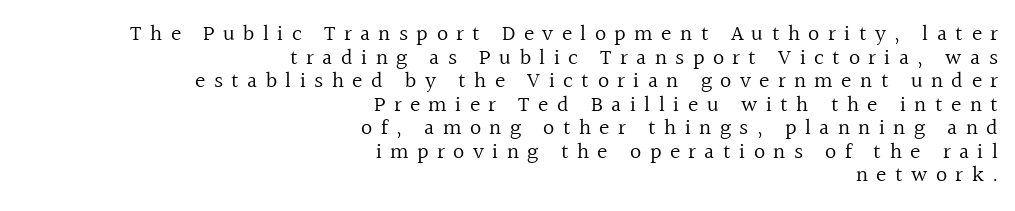
The text block is weighted toward the right margin, trailing off unevenly leftward. Upright lettering throughout. The letters are spread apart with noticeably loose tracking. Heaviness? Minimal to ordinary, like unemphasized prose. This block would grow much taller if given ordinary leading; it's compressed now.
